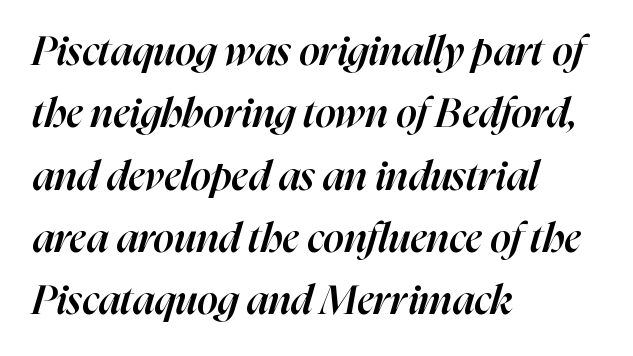
Has an underline been added? It has not. Each new line begins a customary step beneath the previous one. This is oblique type, the kind used for emphasis or titles. Notice how the passage keeps a crisp vertical edge on the left only. The letters advance in unequal steps, a hallmark of proportional type. Is the letter spacing exaggerated? No — it looks like the ordinary default.
